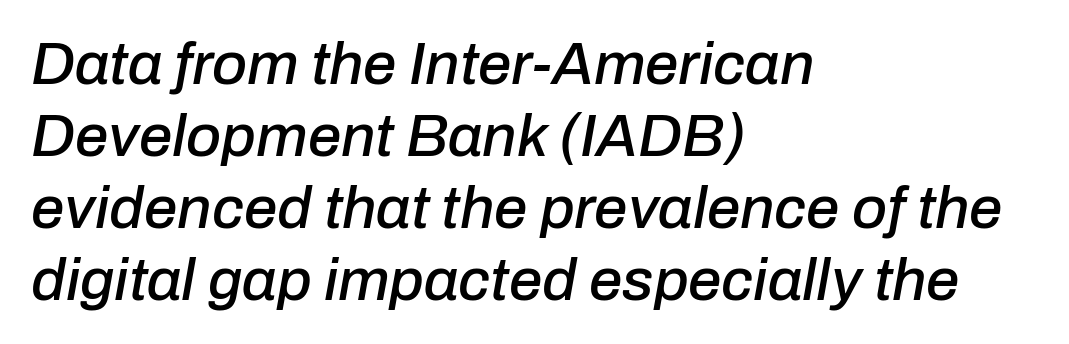
Q: Is the text italic (slanted)? A: Yes, it leans right by about 10 degrees.
Q: Is the text underlined? A: No.
Q: How is the paragraph aligned? A: Left-aligned.
Q: Is the spacing between letters normal or unusually wide? A: Normal.
Q: Width (condensed, normal, or wide)? A: Normal.
Q: Stroke contrast? A: Low.
Q: x-height? A: Medium.
Q: Monospaced? A: No.
